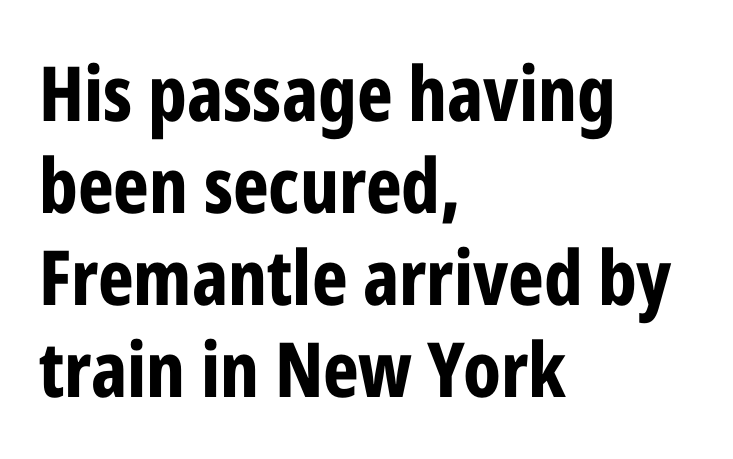
Character widths vary here, with narrow letters taking less room than wide ones. No extra tracking has been applied to these lines. The string is rendered with underlining switched off. Does the weight exceed regular? Yes, all the way to bold.
